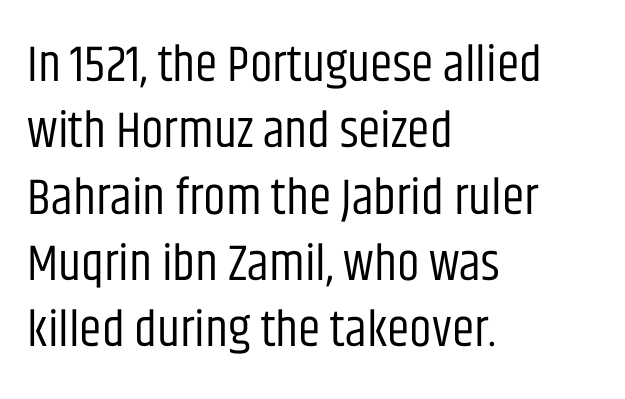
{"serif": "no", "italic": "no", "bold": "no", "weight": "regular", "width": "condensed", "stroke_contrast": "low", "x_height": "large", "monospaced": "no", "underline": "no", "align": "left", "line_spacing": "normal", "line_spacing_ratio": 1.3, "letter_spacing": "normal", "letter_spacing_em": 0.0, "glyph_px": 51}
